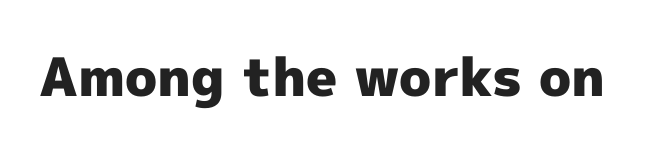
Each row of text sits above clean, open space. A typesetter would label this face a sans. Weight check: bold — yes, fully. Posture: vertical.
